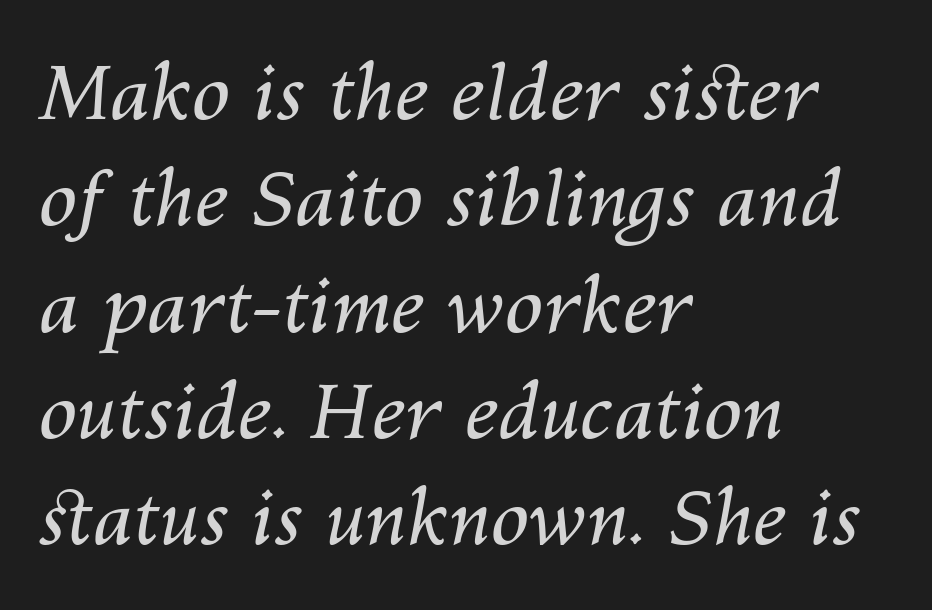
Think of a printed novel: that variable character pitch is what you see here. The gaps between neighbouring characters are ordinary and unremarkable. Which margin do the lines hug? The left one — the right edge is uneven. Words float on clear page, feet unadorned.
